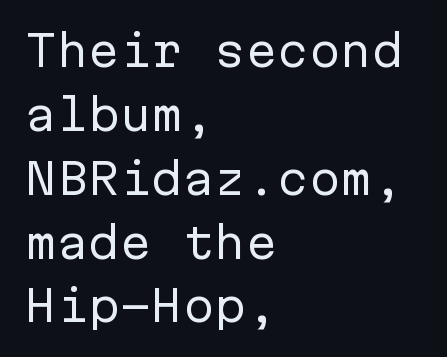
The foot of each line stays bare and open. Nope, no serifs anywhere on these letters. Is the block centered? No — it sits flush against the left margin. The passage shown is typed in a monospace face where columns stay perfectly aligned. Each new line begins a customary step beneath the previous one. The passage shown has conventional tracking throughout.
